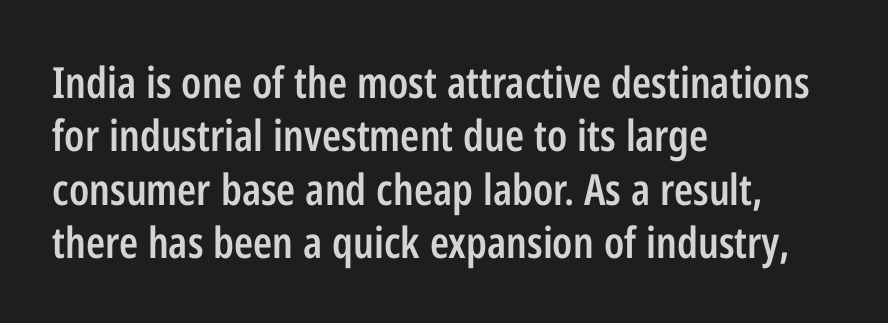
{"serif": "no", "italic": "no", "bold": "semi", "weight": "semibold", "width": "condensed", "stroke_contrast": "low", "x_height": "medium", "monospaced": "no", "underline": "no", "align": "left", "line_spacing_ratio": 1.24, "letter_spacing": "normal", "letter_spacing_em": 0.0, "glyph_px": 43}
